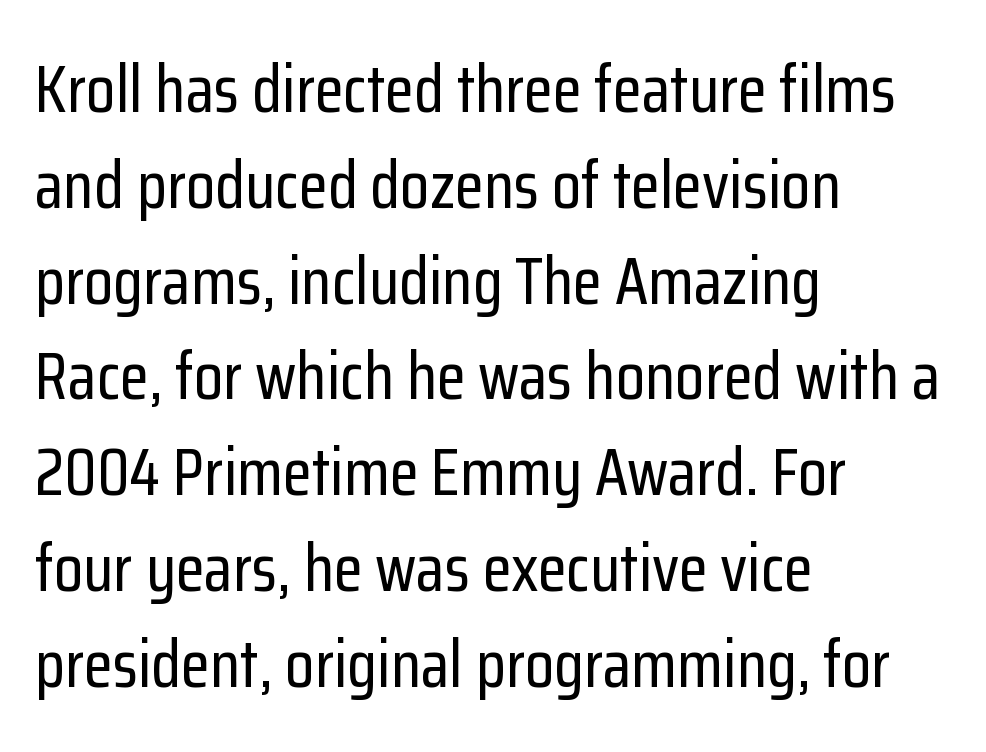
The image shows 67 px condensed sans-serif type, upright; set left-aligned, normal line spacing (1.43x), normal letter spacing, not underlined; low stroke contrast and a medium x-height.
